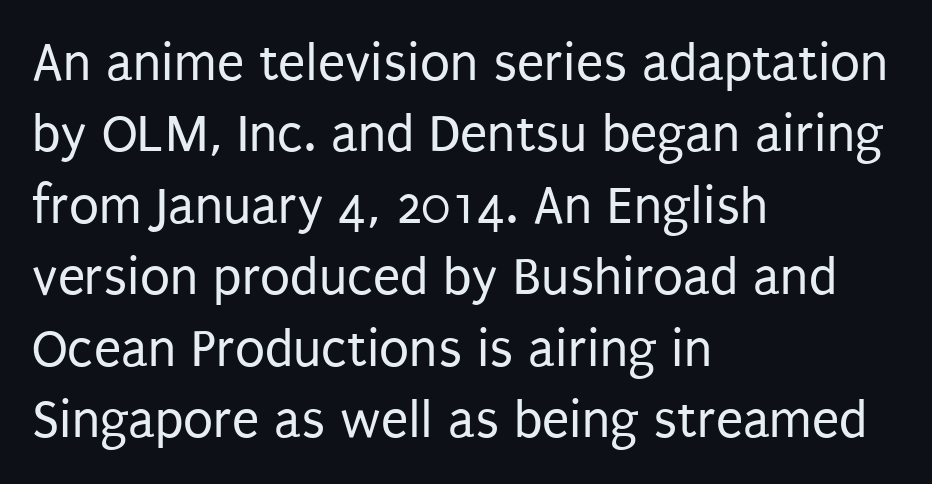
The image shows 55 px regular-weight, condensed sans-serif type, upright; set left-aligned, normal line spacing (1.3x), normal letter spacing, not underlined; low stroke contrast and a large x-height.
